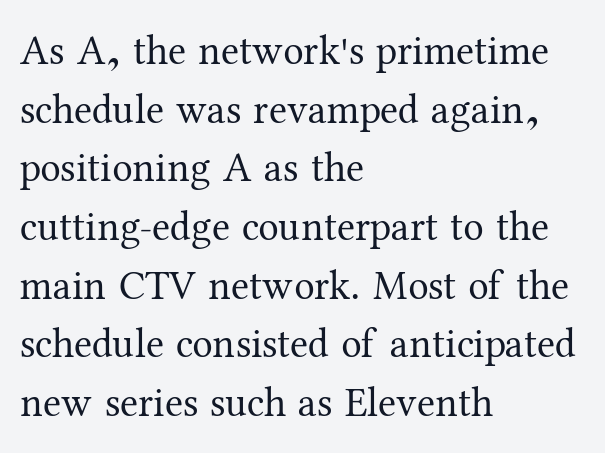
The image shows 41 px regular-weight serif type, upright; set left-aligned, normal line spacing (1.43x), normal letter spacing, not underlined; medium stroke contrast and a medium x-height.
